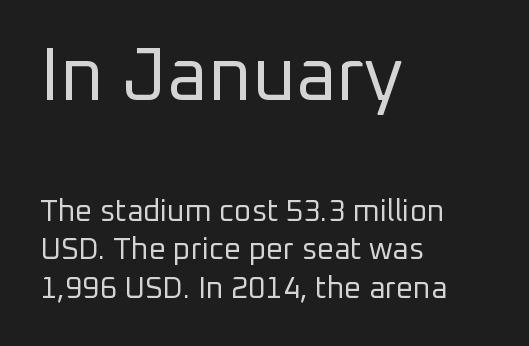
{"serif": "no", "italic": "no", "bold": "no", "weight": "regular", "width": "normal", "stroke_contrast": "low", "x_height": "medium", "monospaced": "no", "underline": "no", "align": "left", "line_spacing": "normal", "line_spacing_ratio": 1.29, "letter_spacing": "normal", "letter_spacing_em": 0.0, "larger_block": "first", "size_ratio": 2.5, "glyph_px": 75}
